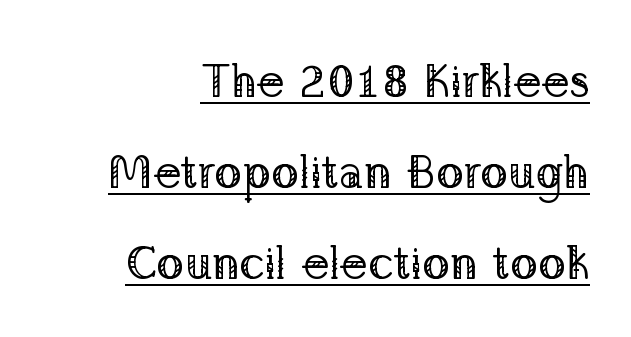
Q: Is the text bold? A: No.
Q: Is the text italic (slanted)? A: No, it is upright.
Q: Is the typeface a serif or a sans-serif typeface? A: Serif.
Q: Is the text underlined? A: Yes.
Q: How is the paragraph aligned? A: Right-aligned.
Q: Is the spacing between letters normal or unusually wide? A: Normal.
Q: Is the spacing between lines tight, normal or loose? A: Loose.
Q: Width (condensed, normal, or wide)? A: Normal.
Q: Stroke contrast? A: Low.
Q: x-height? A: Medium.
Q: Monospaced? A: No.
